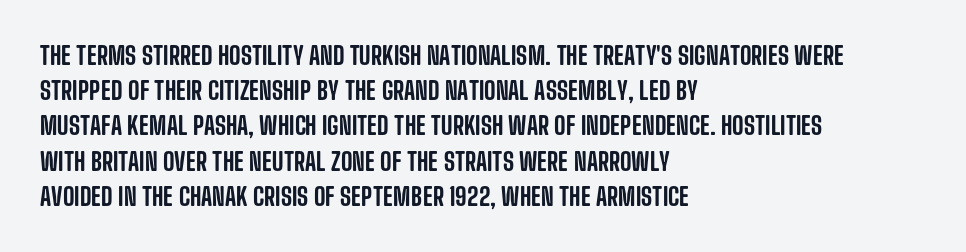
Posture: straight, roman, zero tilt. This rendering uses left alignment, leaving the right contour irregular. This sample keeps an unexceptional amount of space between lines. Bare-footed words on every line.
